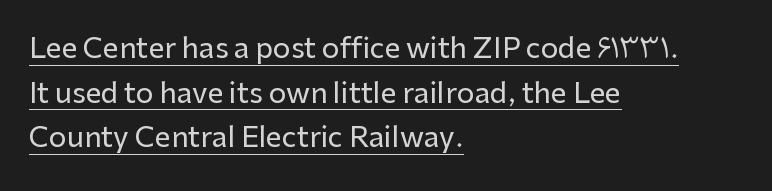
The image shows 28 px sans-serif type, upright; set left-aligned, normal line spacing (1.59x), normal letter spacing, underlined; low stroke contrast and a medium x-height.
